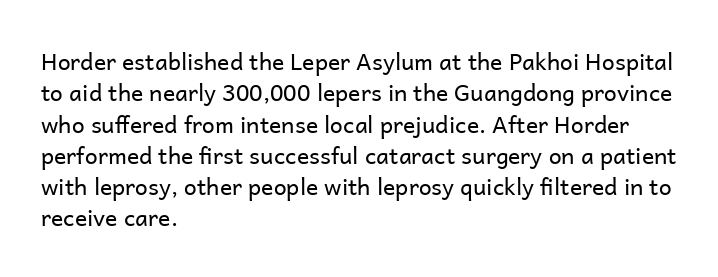
The image shows 23 px text type, upright; set left-aligned, normal line spacing (1.36x), normal letter spacing, not underlined.
